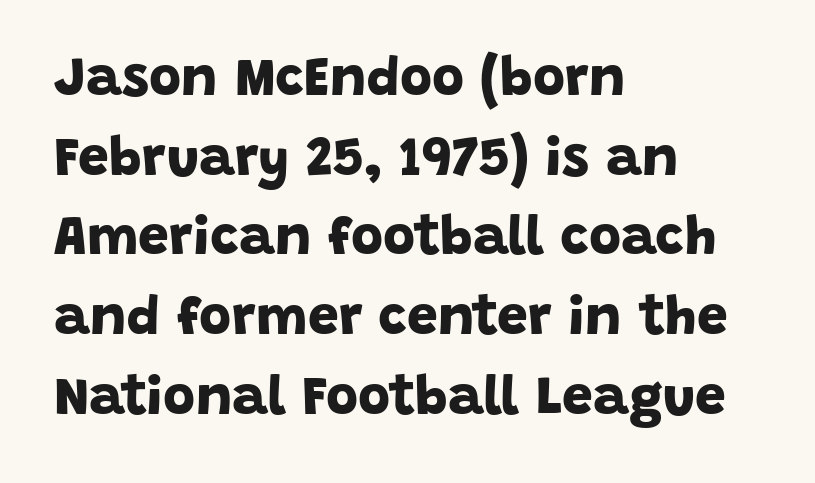
{"serif": "no", "bold": "yes", "weight": "bold", "width": "normal", "stroke_contrast": "low", "x_height": "large", "monospaced": "no", "underline": "no", "align": "left", "line_spacing": "normal", "line_spacing_ratio": 1.45, "letter_spacing": "normal", "letter_spacing_em": 0.0, "glyph_px": 55}
